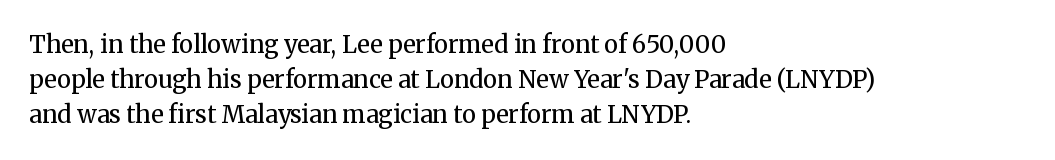
The image shows 24 px text type, upright; set left-aligned, normal line spacing (1.46x), normal letter spacing, not underlined.
